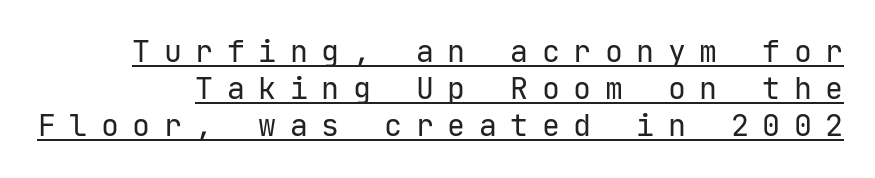
Tracking value appears strongly positive — letters spread wide. Unlike italic type, these characters show no tilt at all. Spacing verdict: monospaced, one width for all characters. In designer terms, the underline attribute is active on this setting. Note: no serifs on the glyphs. The face looks like a standard text weight, possibly lighter.
